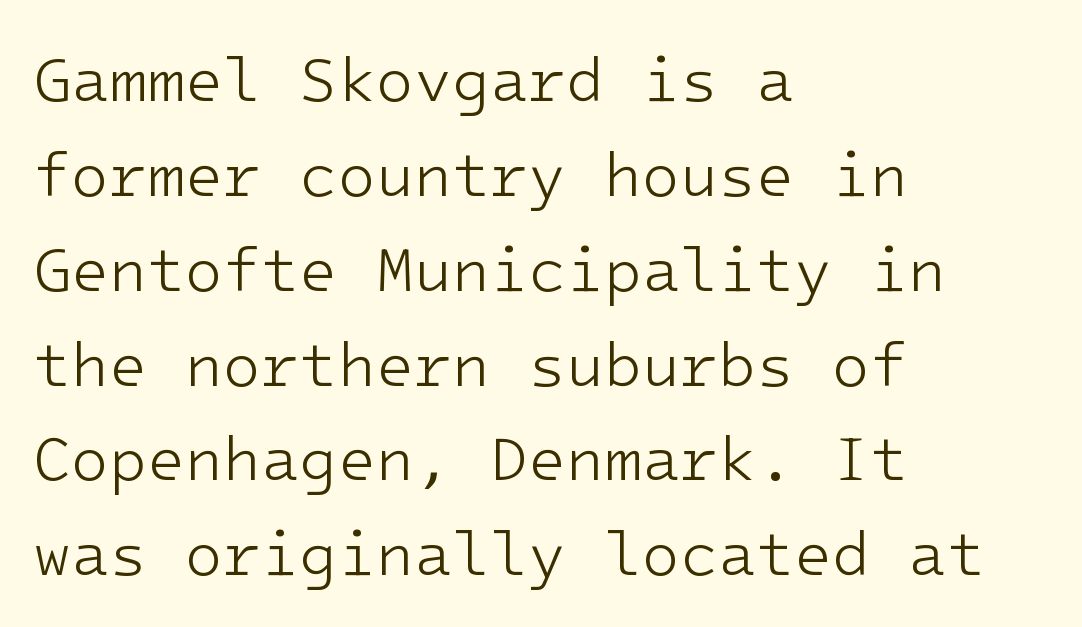
Q: Is the text bold? A: No.
Q: Is the text italic (slanted)? A: No, it is upright.
Q: Is the typeface a serif or a sans-serif typeface? A: Sans-serif.
Q: Is the text underlined? A: No.
Q: How is the paragraph aligned? A: Left-aligned.
Q: Is the spacing between letters normal or unusually wide? A: Normal.
Q: Is the spacing between lines tight, normal or loose? A: Normal.
Q: Width (condensed, normal, or wide)? A: Normal.
Q: Stroke contrast? A: Low.
Q: x-height? A: Medium.
Q: Monospaced? A: Yes.
